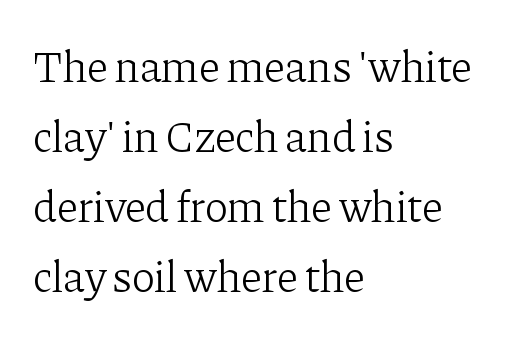
Q: Is the text bold? A: No.
Q: Is the text italic (slanted)? A: No, it is upright.
Q: Is the typeface a serif or a sans-serif typeface? A: Serif.
Q: Is the text underlined? A: No.
Q: How is the paragraph aligned? A: Left-aligned.
Q: Is the spacing between letters normal or unusually wide? A: Normal.
Q: Is the spacing between lines tight, normal or loose? A: Normal.
Q: Width (condensed, normal, or wide)? A: Normal.
Q: Stroke contrast? A: Low.
Q: x-height? A: Medium.
Q: Monospaced? A: No.
